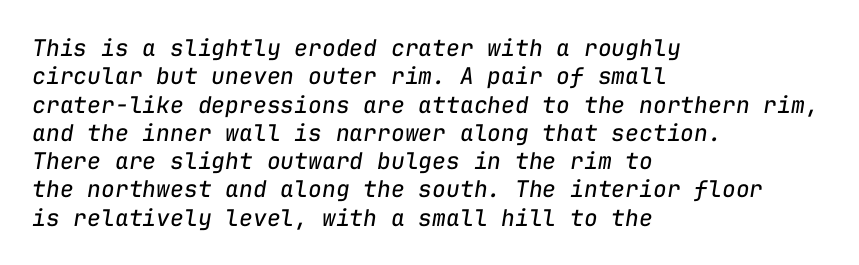
{"italic": "yes", "lean": "right", "slant_degrees": 9, "bold": "no", "underline": "no", "align": "left", "line_spacing_ratio": 1.23, "letter_spacing": "normal", "letter_spacing_em": 0.0, "glyph_px": 23}
